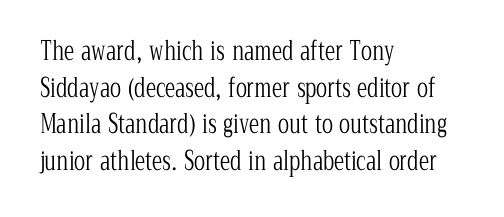
The image shows 26 px text type, upright; set left-aligned, normal line spacing (1.41x), normal letter spacing, not underlined.
